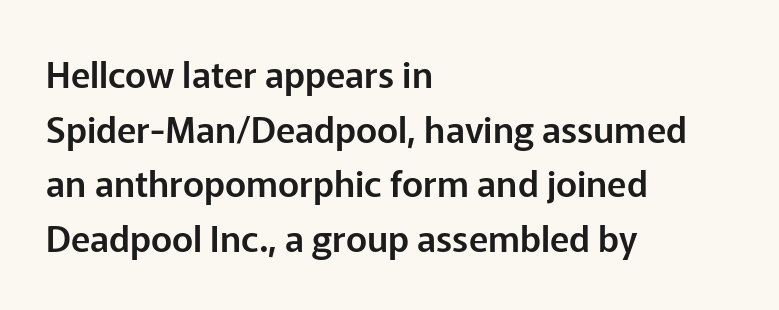
{"serif": "no", "italic": "no", "width": "normal", "stroke_contrast": "low", "x_height": "medium", "monospaced": "no", "underline": "no", "align": "left", "line_spacing": "normal", "line_spacing_ratio": 1.52, "letter_spacing": "normal", "letter_spacing_em": 0.0, "glyph_px": 36}
